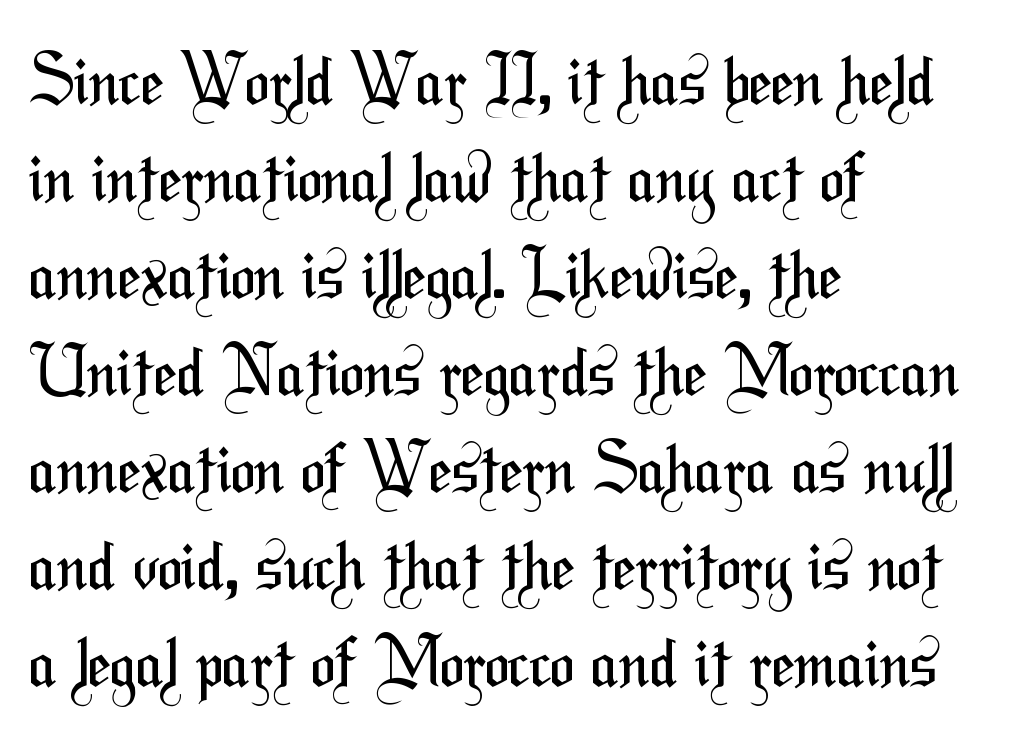
Q: Is the text bold? A: No.
Q: Is the typeface a serif or a sans-serif typeface? A: Sans-serif.
Q: Is the text underlined? A: No.
Q: How is the paragraph aligned? A: Left-aligned.
Q: Is the spacing between letters normal or unusually wide? A: Normal.
Q: Is the spacing between lines tight, normal or loose? A: Normal.
Q: Width (condensed, normal, or wide)? A: Condensed.
Q: Stroke contrast? A: Medium.
Q: x-height? A: Medium.
Q: Monospaced? A: No.
